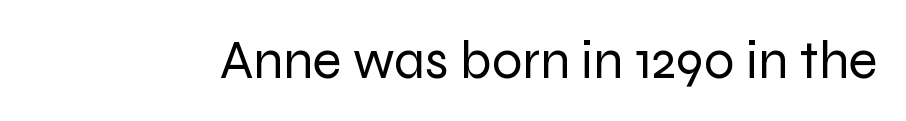
The image shows 54 px regular-weight sans-serif type, upright; set normal letter spacing, not underlined; low stroke contrast and a medium x-height.
